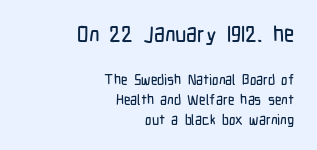
Default kerning and tracking; the words read as compact shapes. Just letters on the line, the space beneath them empty. Italic: no, the glyphs are upright roman. Scale decreases going downward across the two blocks. The designer left line spacing at the default.
